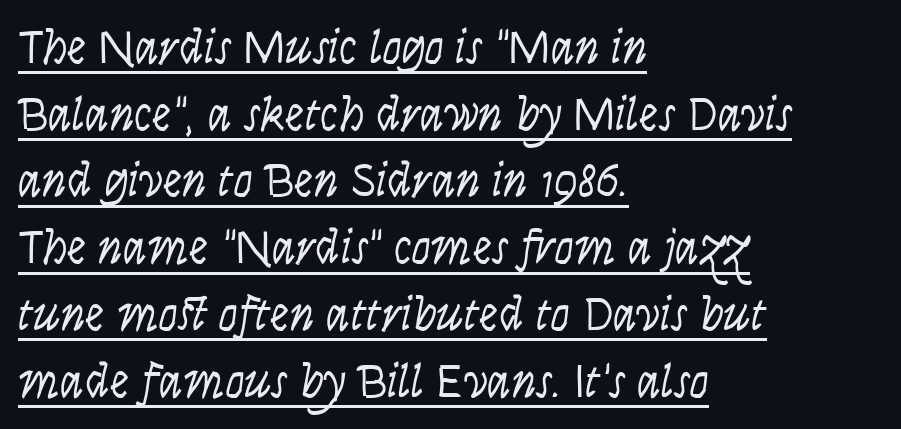
The image shows 48 px light, condensed type, italic (leaning right); set left-aligned, normal line spacing (1.39x), normal letter spacing, underlined; low stroke contrast and a large x-height.
